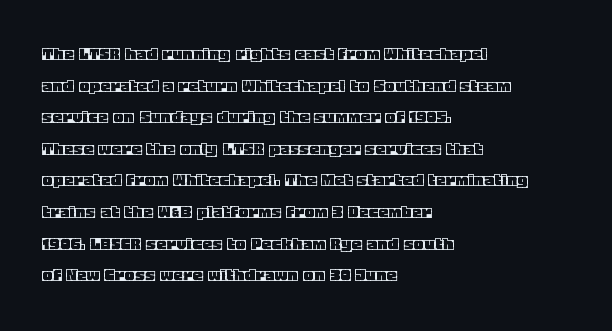
{"italic": "no", "underline": "no", "align": "left", "line_spacing": "normal", "line_spacing_ratio": 1.58, "letter_spacing": "normal", "letter_spacing_em": 0.0, "glyph_px": 20}
